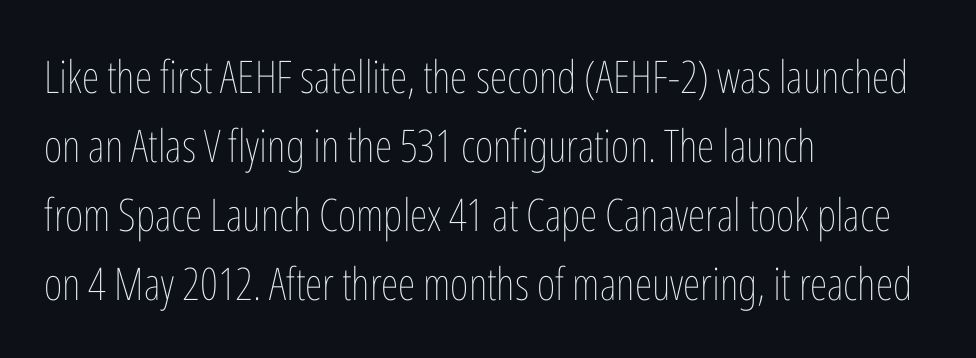
Proportional: the letters do not fall into vertical columns. The block of text has a typical density, with ordinary space between rows. Unbolded letterforms with no extra heft. A clean baseline with only descenders dipping below it. Posture: vertical. One-word summary of the alignment: left.
